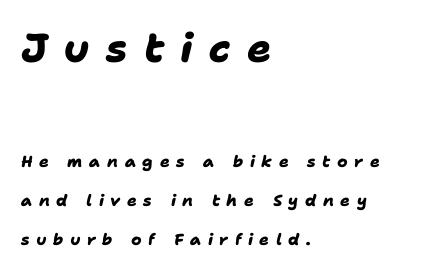
The image shows 40 px heavy sans-serif type; set left-aligned, loose line spacing (2.43x), unusually wide letter spacing (+0.41 em), not underlined; the first (top) block is 2.5x larger; low stroke contrast and a medium x-height.
